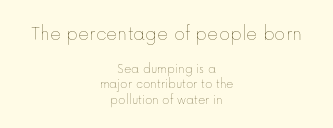
The image shows 21 px text type, upright; set centered, tight line spacing (1.1x), normal letter spacing, not underlined; the first (top) block is 1.5x larger.
